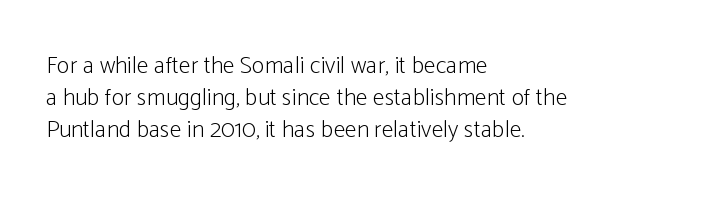
The image shows 24 px text type, upright; set left-aligned, normal line spacing (1.34x), normal letter spacing, not underlined.
